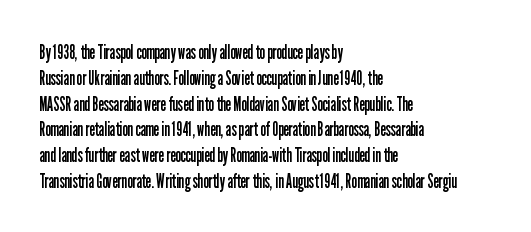
Q: Is the text bold? A: No.
Q: Is the text italic (slanted)? A: No, it is upright.
Q: Is the text underlined? A: No.
Q: How is the paragraph aligned? A: Left-aligned.
Q: Is the spacing between letters normal or unusually wide? A: Normal.
Q: Is the spacing between lines tight, normal or loose? A: Normal.
